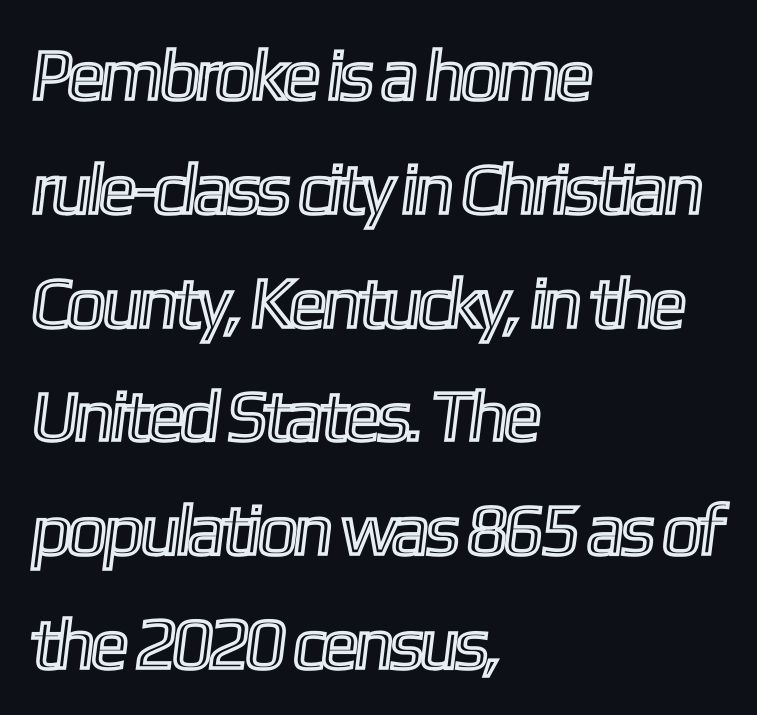
{"width": "condensed", "x_height": "medium", "monospaced": "no", "underline": "no", "align": "left", "line_spacing": "normal", "line_spacing_ratio": 1.58, "letter_spacing": "normal", "letter_spacing_em": 0.0, "glyph_px": 72}
